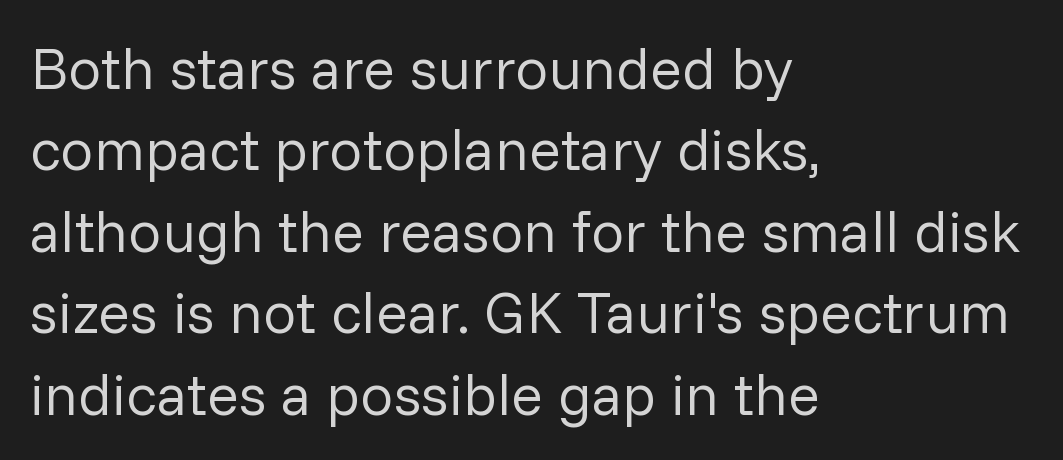
Alignment: flush left. This block has exactly the height ordinary leading produces. Vertical strokes here are truly vertical. The text was rendered using a sans face with plain stroke endings.
